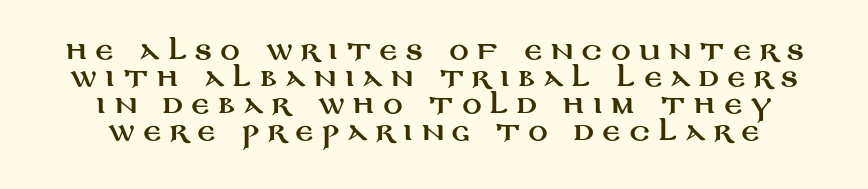
Q: Is the text italic (slanted)? A: No, it is upright.
Q: Is the text underlined? A: No.
Q: Is the spacing between letters normal or unusually wide? A: Unusually wide.
Q: Is the spacing between lines tight, normal or loose? A: Tight.
